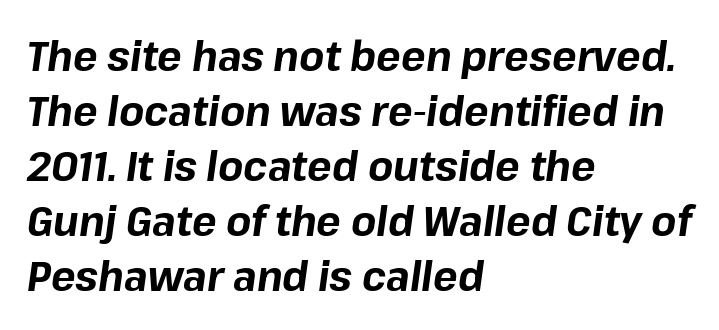
Rendered with sloped, italic letterforms. Vertical spacing — default. In CSS terms this would be text-align: left. Heavy, bold letterforms. This sample has the flowing, uneven cadence of proportional lettering.
